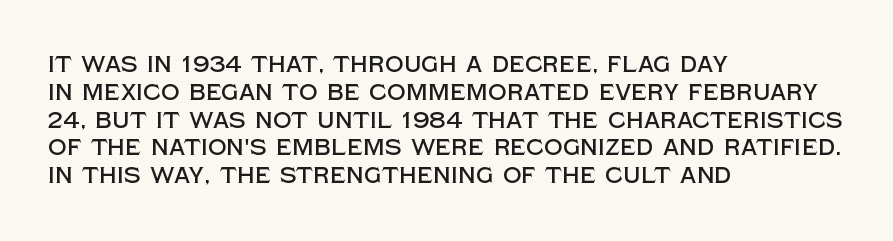
Here the glyphs are tracked normally, forming tight word shapes. The specimen omits any rule beneath the text block's lines. Vertical strokes here are truly vertical. The lines in this sample share a left origin and differ only in where they stop.
